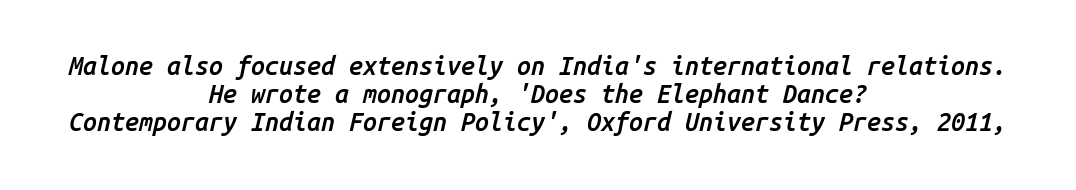
Q: Is the text bold? A: Semi-bold.
Q: Is the text italic (slanted)? A: Yes, it leans right by about 14 degrees.
Q: Is the text underlined? A: No.
Q: How is the paragraph aligned? A: Centered.
Q: Is the spacing between letters normal or unusually wide? A: Normal.
Q: Is the spacing between lines tight, normal or loose? A: Tight.
